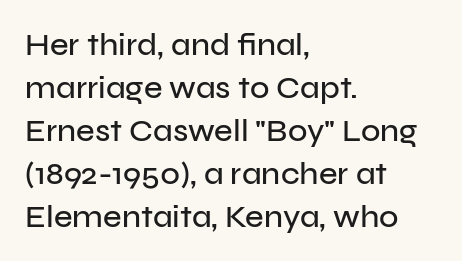
The image shows 32 px sans-serif type, upright; set left-aligned, normal line spacing (1.34x), normal letter spacing, not underlined; low stroke contrast and a medium x-height.
